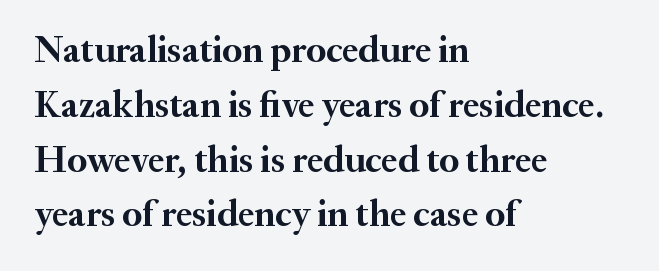
Q: Is the text bold? A: Yes.
Q: Is the text italic (slanted)? A: No, it is upright.
Q: Is the typeface a serif or a sans-serif typeface? A: Serif.
Q: Is the text underlined? A: No.
Q: How is the paragraph aligned? A: Left-aligned.
Q: Is the spacing between letters normal or unusually wide? A: Normal.
Q: Is the spacing between lines tight, normal or loose? A: Normal.
Q: Width (condensed, normal, or wide)? A: Normal.
Q: Stroke contrast? A: Medium.
Q: x-height? A: Small.
Q: Monospaced? A: No.
